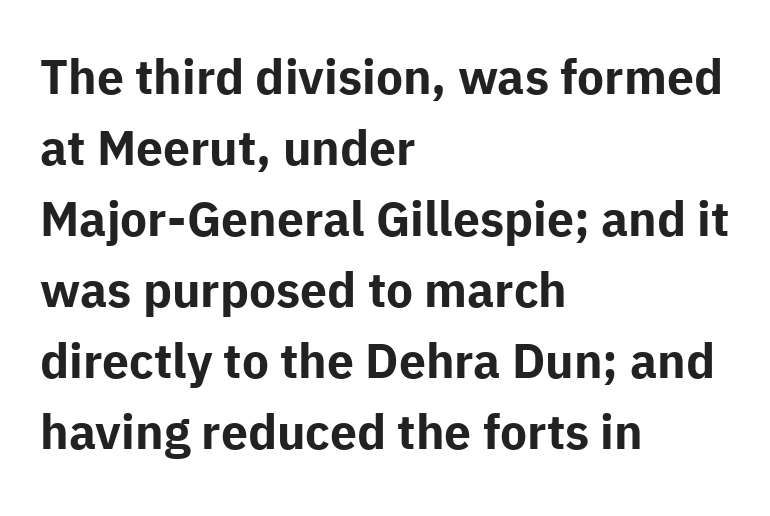
Q: Is the text bold? A: Yes.
Q: Is the text italic (slanted)? A: No, it is upright.
Q: Is the typeface a serif or a sans-serif typeface? A: Sans-serif.
Q: Is the text underlined? A: No.
Q: How is the paragraph aligned? A: Left-aligned.
Q: Is the spacing between letters normal or unusually wide? A: Normal.
Q: Is the spacing between lines tight, normal or loose? A: Normal.
Q: Width (condensed, normal, or wide)? A: Normal.
Q: Stroke contrast? A: Low.
Q: x-height? A: Medium.
Q: Monospaced? A: No.
